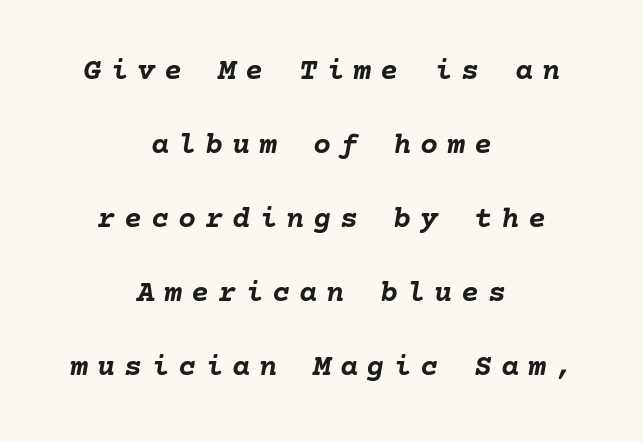
Q: Is the text bold? A: Yes.
Q: Is the text italic (slanted)? A: Yes, it leans right by about 10 degrees.
Q: Is the text underlined? A: No.
Q: How is the paragraph aligned? A: Centered.
Q: Is the spacing between letters normal or unusually wide? A: Unusually wide.
Q: Is the spacing between lines tight, normal or loose? A: Loose.
Q: Width (condensed, normal, or wide)? A: Normal.
Q: Stroke contrast? A: Low.
Q: x-height? A: Medium.
